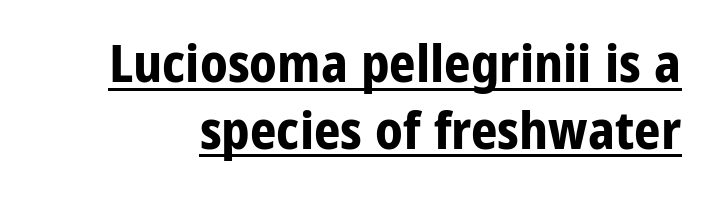
Q: Is the text bold? A: Yes.
Q: Is the text italic (slanted)? A: No, it is upright.
Q: Is the typeface a serif or a sans-serif typeface? A: Sans-serif.
Q: Is the text underlined? A: Yes.
Q: Is the spacing between letters normal or unusually wide? A: Normal.
Q: Is the spacing between lines tight, normal or loose? A: Normal.
Q: Width (condensed, normal, or wide)? A: Normal.
Q: Stroke contrast? A: Low.
Q: x-height? A: Medium.
Q: Monospaced? A: No.
